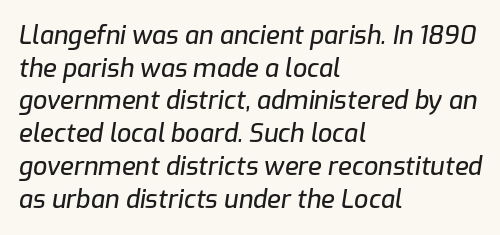
The space between consecutive lines is moderate. A student would call this left alignment; a typographer would say flush left, rag right. Italic? Definitely — the glyphs are oblique. Short note: letters normally spaced. Just letters on the line, the space beneath them empty.
